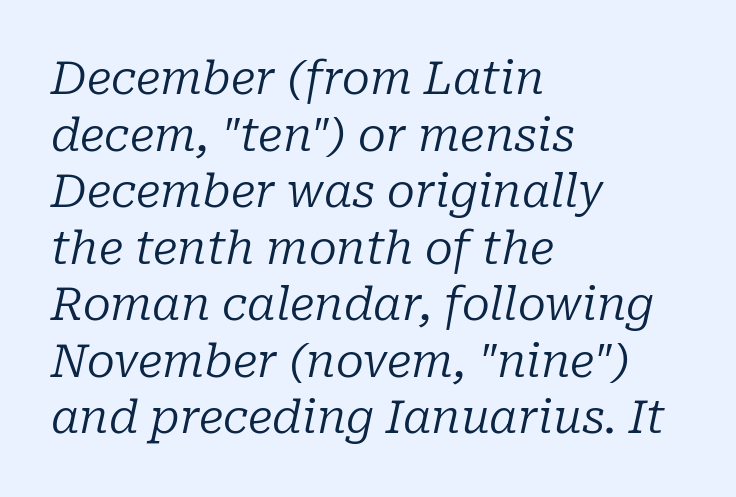
Serifs: yes, visible at the terminals of the letterforms. Stroke mass is kept to a normal reading level or below. Observe the ordinary spacing: letters are neighbours, not strangers. The specimen reads as italic at a glance.
